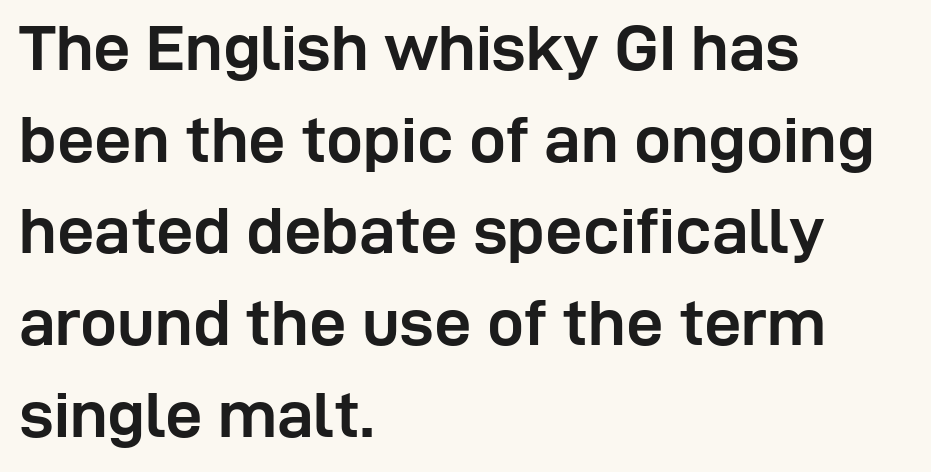
Q: Is the text bold? A: Yes.
Q: Is the text italic (slanted)? A: No, it is upright.
Q: Is the typeface a serif or a sans-serif typeface? A: Sans-serif.
Q: Is the text underlined? A: No.
Q: How is the paragraph aligned? A: Left-aligned.
Q: Is the spacing between letters normal or unusually wide? A: Normal.
Q: Is the spacing between lines tight, normal or loose? A: Normal.
Q: Width (condensed, normal, or wide)? A: Normal.
Q: Stroke contrast? A: Low.
Q: x-height? A: Medium.
Q: Monospaced? A: No.
